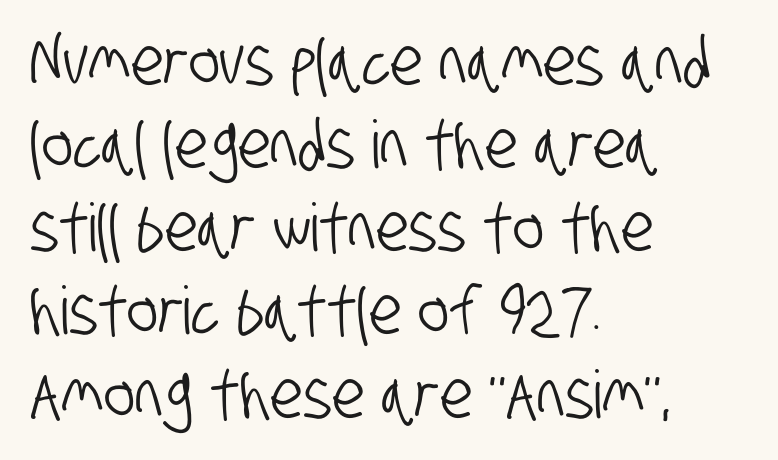
A bare baseline throughout the passage. Spacing verdict: proportional, widths tailored to each character. The space between consecutive lines is moderate. Letterform terminals end flat and unadorned throughout the passage. One-word summary of the alignment: left. Each word holds together tightly as a unit, with standard inter-letter gaps.
